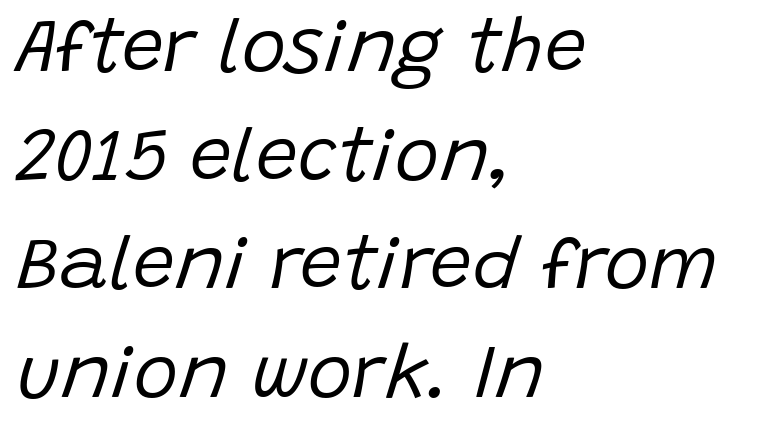
Q: Is the text bold? A: No.
Q: Is the text italic (slanted)? A: Yes, it leans right by about 15 degrees.
Q: Is the text underlined? A: No.
Q: How is the paragraph aligned? A: Left-aligned.
Q: Is the spacing between letters normal or unusually wide? A: Normal.
Q: Is the spacing between lines tight, normal or loose? A: Normal.
Q: Width (condensed, normal, or wide)? A: Normal.
Q: Stroke contrast? A: Low.
Q: x-height? A: Large.
Q: Monospaced? A: No.
